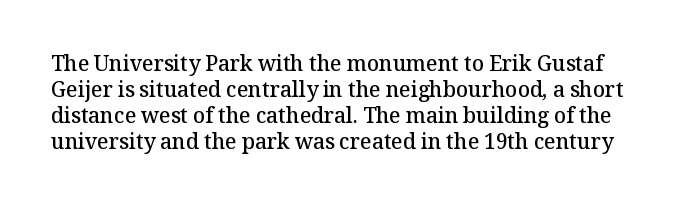
{"italic": "no", "bold": "semi", "underline": "no", "line_spacing_ratio": 1.24, "letter_spacing": "normal", "letter_spacing_em": 0.0, "glyph_px": 21}
